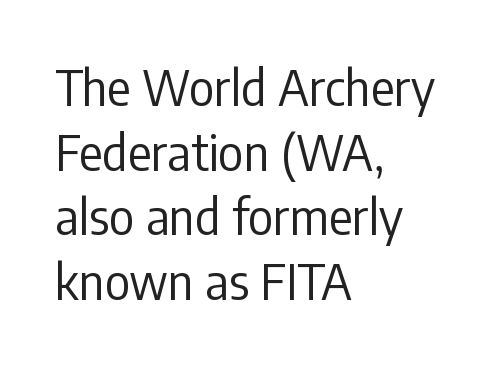
The image shows 49 px regular-weight, condensed sans-serif type, upright; set left-aligned, normal line spacing (1.32x), normal letter spacing, not underlined; low stroke contrast and a medium x-height.
